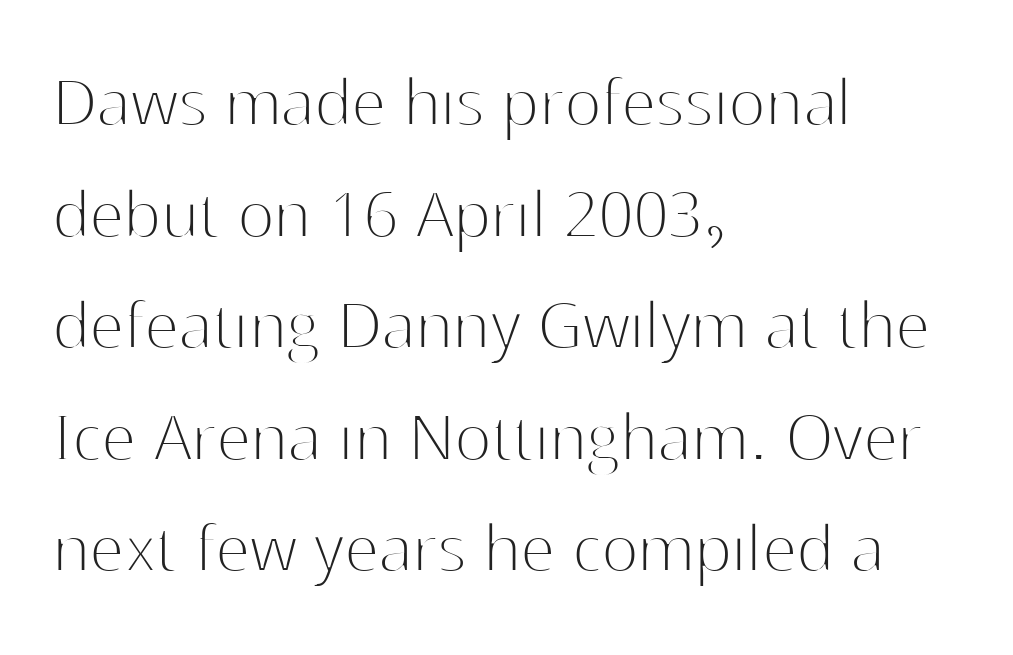
{"serif": "no", "italic": "no", "bold": "no", "weight": "thin", "width": "normal", "stroke_contrast": "high", "x_height": "medium", "monospaced": "no", "underline": "no", "align": "left", "line_spacing": "normal", "line_spacing_ratio": 1.43, "letter_spacing": "normal", "letter_spacing_em": 0.0, "glyph_px": 78}
